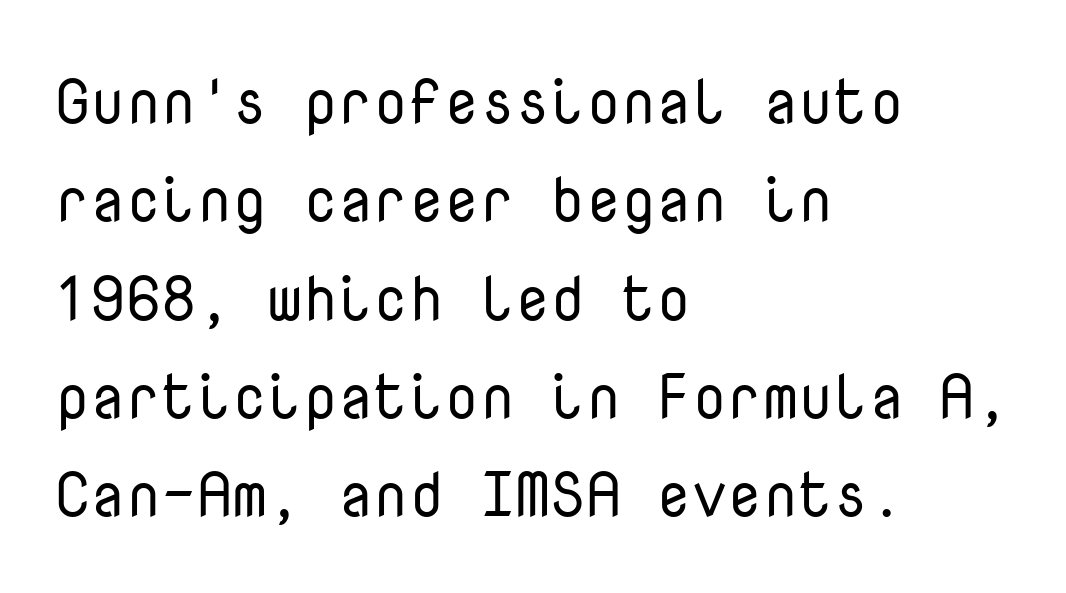
The image shows 63 px regular-weight sans-serif type, upright, monospaced; set left-aligned, normal line spacing (1.56x), normal letter spacing, not underlined; low stroke contrast and a medium x-height.
